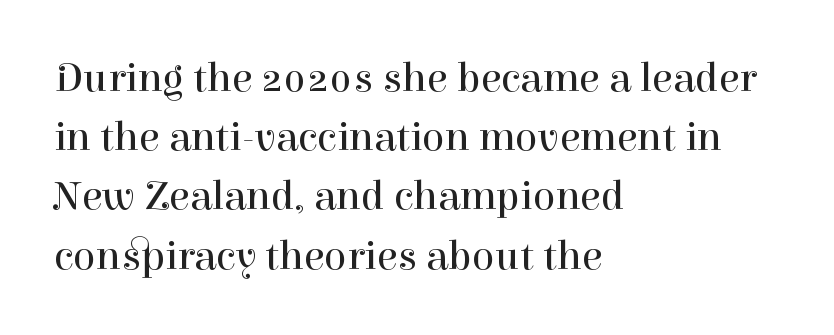
These lines are rendered in a variable-pitch font. Left-aligned paragraph, ragged on the right. The rendering shows small feet on the letterforms — a serif design. The font's upright variant was chosen for this text. Is the stroke heavy? The answer is a plain regular-or-lighter.
